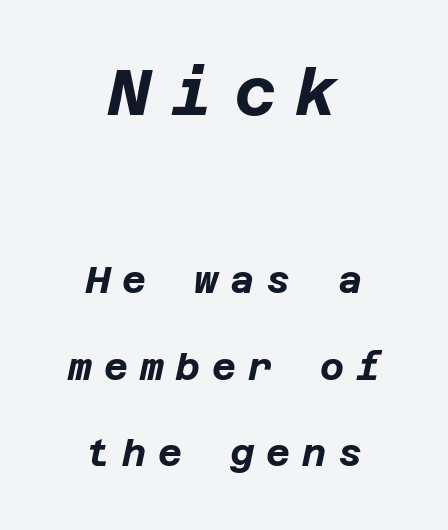
{"italic": "yes", "lean": "right", "slant_degrees": 12, "bold": "yes", "weight": "bold", "width": "normal", "stroke_contrast": "low", "x_height": "large", "underline": "no", "align": "center", "line_spacing": "loose", "line_spacing_ratio": 2.34, "letter_spacing": "wide", "letter_spacing_em": 0.32, "larger_block": "first", "size_ratio": 1.76, "glyph_px": 65}
